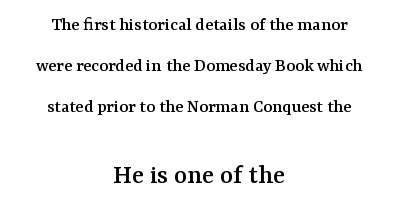
Q: Is the text italic (slanted)? A: No, it is upright.
Q: Is the typeface a serif or a sans-serif typeface? A: Serif.
Q: Is the text underlined? A: No.
Q: How is the paragraph aligned? A: Centered.
Q: Is the spacing between letters normal or unusually wide? A: Normal.
Q: Is the spacing between lines tight, normal or loose? A: Loose.
Q: Which block of text is set in a larger size, the first (top) or the second (bottom)? A: The second (bottom) one.
Q: Width (condensed, normal, or wide)? A: Normal.
Q: Stroke contrast? A: Medium.
Q: x-height? A: Medium.
Q: Monospaced? A: No.
